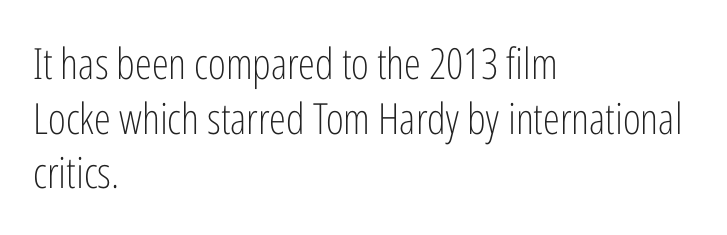
The image shows 43 px light, condensed sans-serif type, upright; set left-aligned, normal line spacing (1.27x), normal letter spacing, not underlined; low stroke contrast and a medium x-height.
